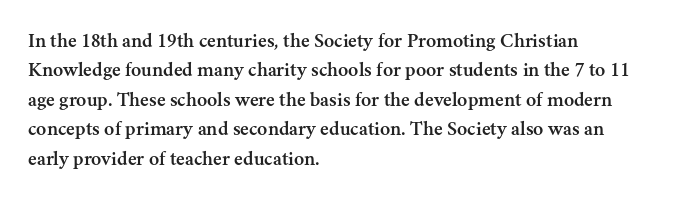
{"italic": "no", "underline": "no", "align": "left", "line_spacing": "normal", "line_spacing_ratio": 1.4, "letter_spacing": "normal", "letter_spacing_em": 0.0, "glyph_px": 21}
